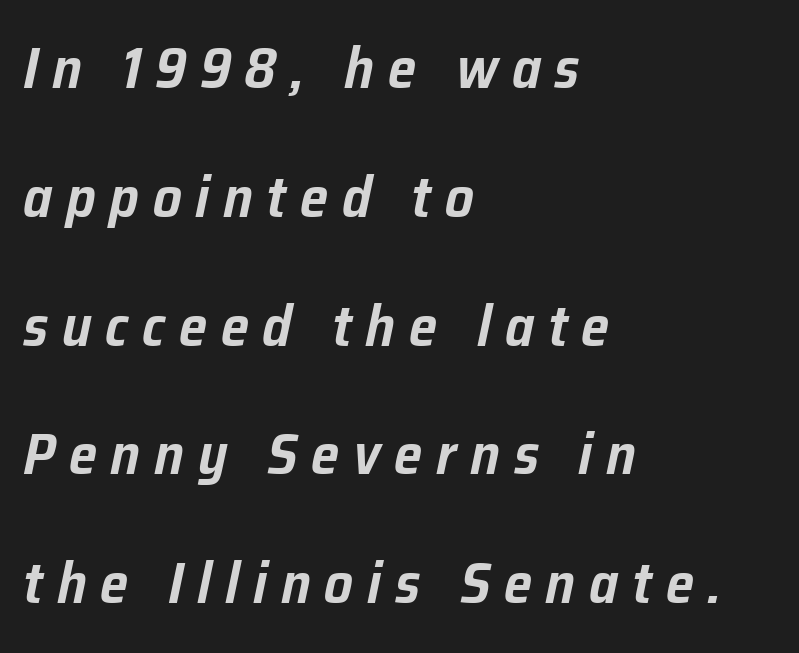
Q: Is the text italic (slanted)? A: Yes, it leans right by about 12 degrees.
Q: Is the text underlined? A: No.
Q: How is the paragraph aligned? A: Left-aligned.
Q: Is the spacing between letters normal or unusually wide? A: Unusually wide.
Q: Is the spacing between lines tight, normal or loose? A: Loose.
Q: Width (condensed, normal, or wide)? A: Normal.
Q: Stroke contrast? A: Low.
Q: x-height? A: Medium.
Q: Monospaced? A: No.
